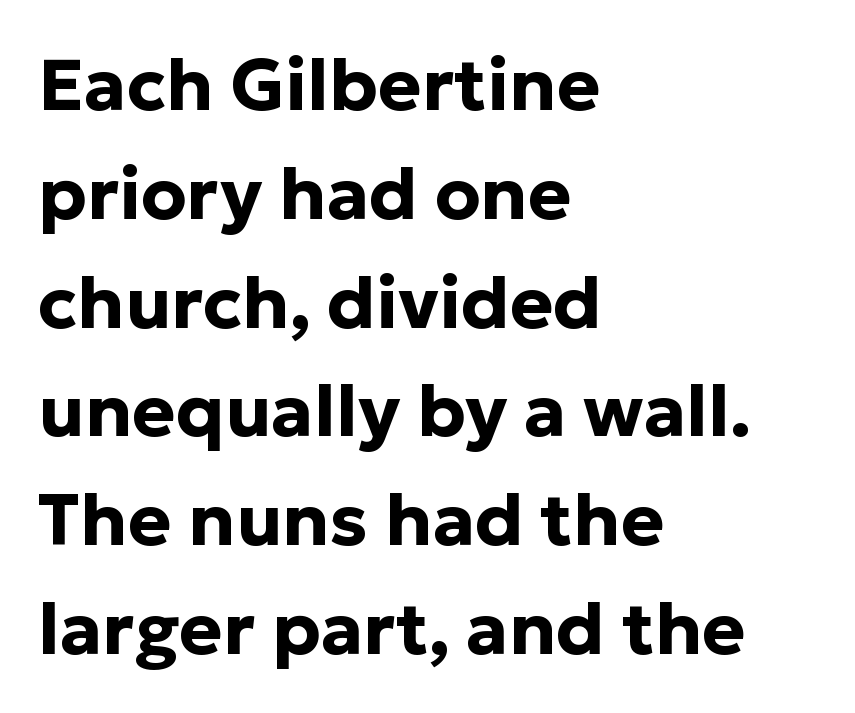
This sample uses plain, unmodified letter spacing. A normal amount of white space separates one row of letters from the next. Which margin do the lines hug? The left one — the right edge is uneven. Just letters on the line, the space beneath them empty.
